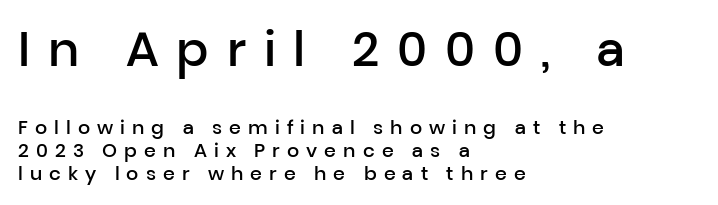
The image shows 48 px semibold sans-serif type, upright; set left-aligned, line spacing 1.22x, unusually wide letter spacing (+0.37 em), not underlined; the first (top) block is 2.53x larger; low stroke contrast and a medium x-height.
